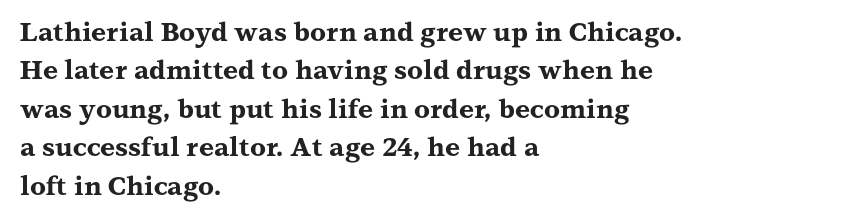
The image shows 26 px bold type, upright; set left-aligned, normal line spacing (1.48x), normal letter spacing, not underlined.
